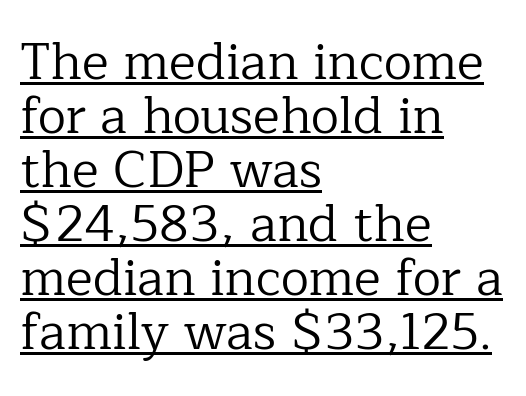
Every character sits straight up, as roman type does. The compositor pushed each line to the left boundary. Rows of type sit shoulder to shoulder in the vertical direction. Varying glyph widths throughout — classic text-font behaviour. The type is set solid horizontally, with unmodified tracking. Like a heading marked for emphasis, these lines bear an underscore.
